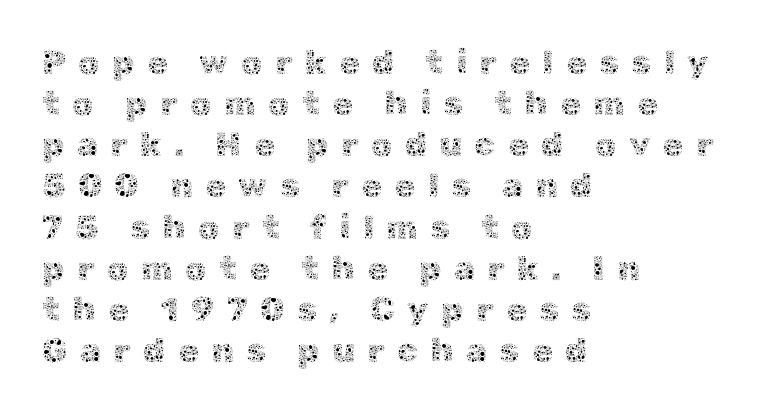
Q: Is the text bold? A: No.
Q: Is the text italic (slanted)? A: No, it is upright.
Q: Is the text underlined? A: No.
Q: How is the paragraph aligned? A: Left-aligned.
Q: Is the spacing between letters normal or unusually wide? A: Unusually wide.
Q: Width (condensed, normal, or wide)? A: Normal.
Q: x-height? A: Medium.
Q: Monospaced? A: No.
